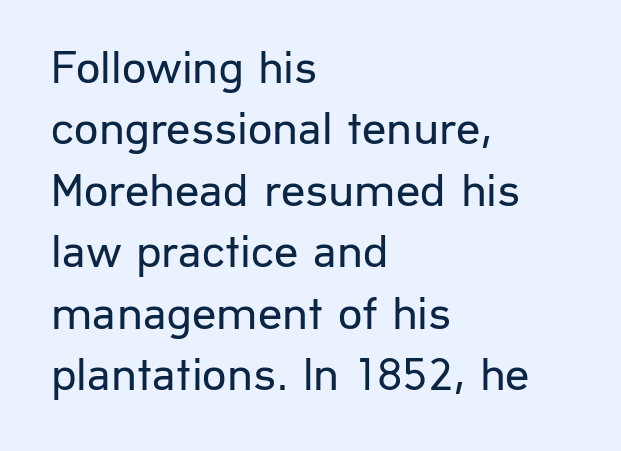
{"serif": "no", "italic": "no", "bold": "no", "weight": "regular", "width": "normal", "stroke_contrast": "low", "x_height": "medium", "monospaced": "no", "underline": "no", "align": "left", "line_spacing": "normal", "line_spacing_ratio": 1.28, "letter_spacing": "normal", "letter_spacing_em": 0.0, "glyph_px": 48}
